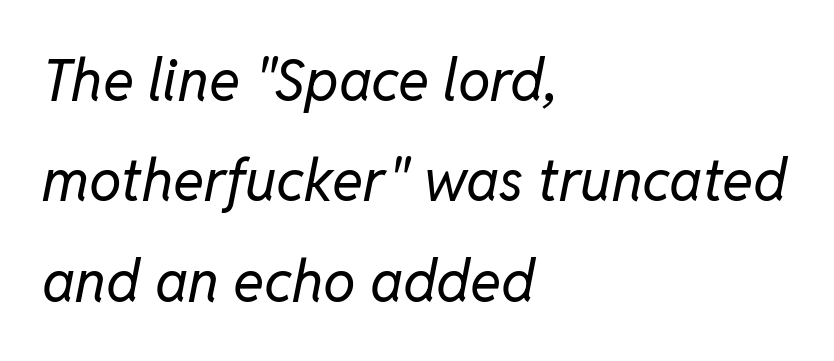
If you drew a line through each stem, it would be angled. Descenders hang freely into open space. Proportional: the letters do not fall into vertical columns. No extra tracking has been applied to these lines. The font sits on the lighter half of the weight spectrum, regular included. This sample is left-justified, so line endings fall wherever the words run out.
